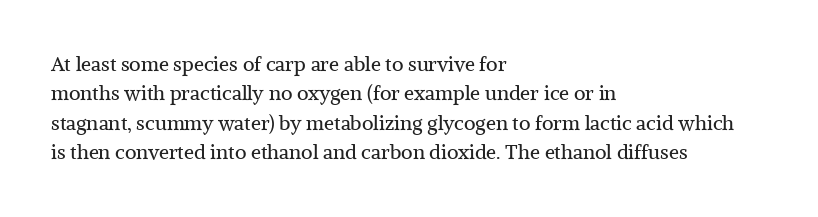
Look at the tracking — it's just the regular setting, nothing added. This sample keeps an unexceptional amount of space between lines. A typesetter would mark this as roman, not italic. Each row of text sits above clean, open space. Ink coverage per letter is moderate at most. This rendering uses left alignment, leaving the right contour irregular.
